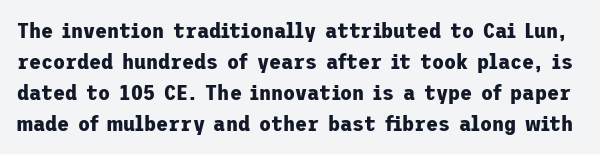
Q: Is the text bold? A: Yes.
Q: Is the text italic (slanted)? A: No, it is upright.
Q: Is the text underlined? A: No.
Q: Is the spacing between letters normal or unusually wide? A: Normal.
Q: Is the spacing between lines tight, normal or loose? A: Normal.
